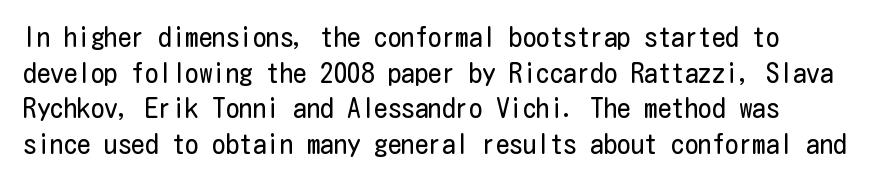
Q: Is the text bold? A: No.
Q: Is the text italic (slanted)? A: No, it is upright.
Q: Is the text underlined? A: No.
Q: Is the spacing between letters normal or unusually wide? A: Normal.
Q: Is the spacing between lines tight, normal or loose? A: Normal.
